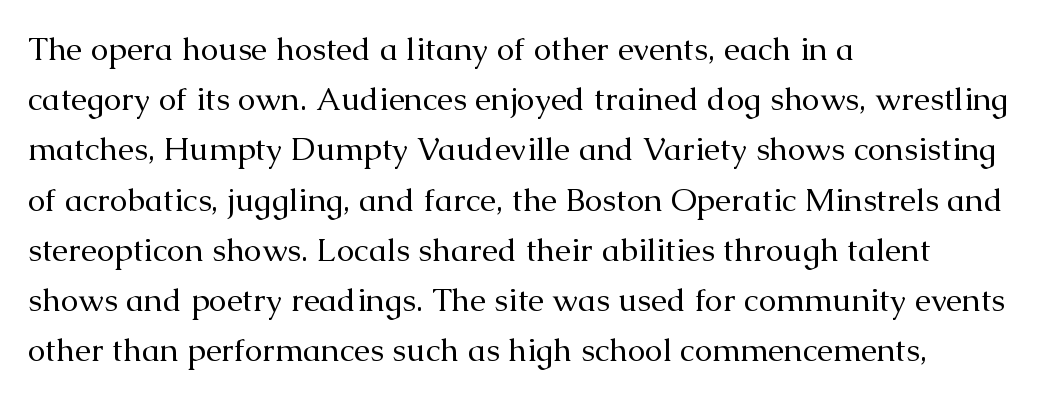
The image shows 32 px regular-weight serif type, upright; set left-aligned, normal line spacing (1.57x), normal letter spacing, not underlined; medium stroke contrast and a medium x-height.
